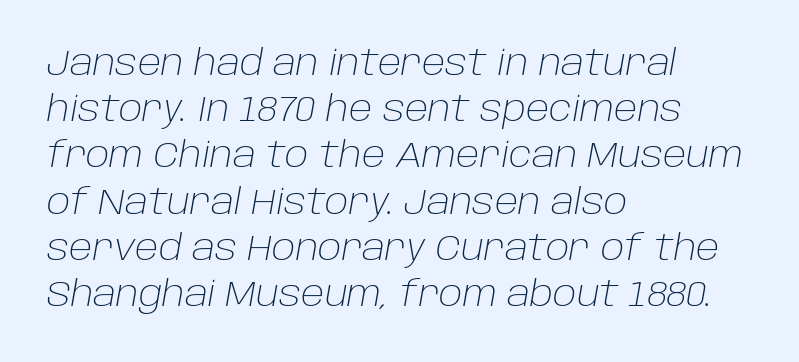
The image shows 35 px light type, italic (leaning right); set left-aligned, normal line spacing (1.32x), normal letter spacing, not underlined; low stroke contrast and a large x-height.
